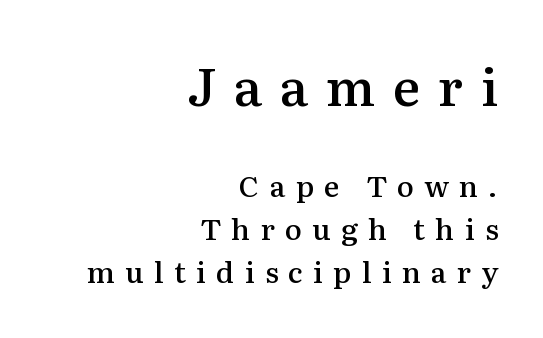
{"serif": "yes", "italic": "no", "bold": "semi", "weight": "semibold", "width": "normal", "stroke_contrast": "medium", "x_height": "medium", "monospaced": "no", "underline": "no", "align": "right", "line_spacing": "normal", "line_spacing_ratio": 1.49, "letter_spacing": "wide", "letter_spacing_em": 0.35, "larger_block": "first", "size_ratio": 1.76, "glyph_px": 51}
